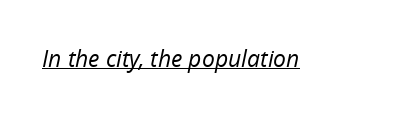
Looking at the ascenders, they clearly lean. A typesetter would call this zero additional tracking. Caption: lettering with a line underneath. The font is comparable to plain body text, perhaps lighter.
